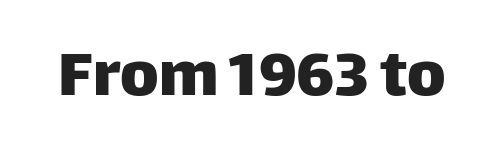
The image shows 73 px sans-serif type, upright; set normal letter spacing, not underlined; low stroke contrast and a large x-height.
